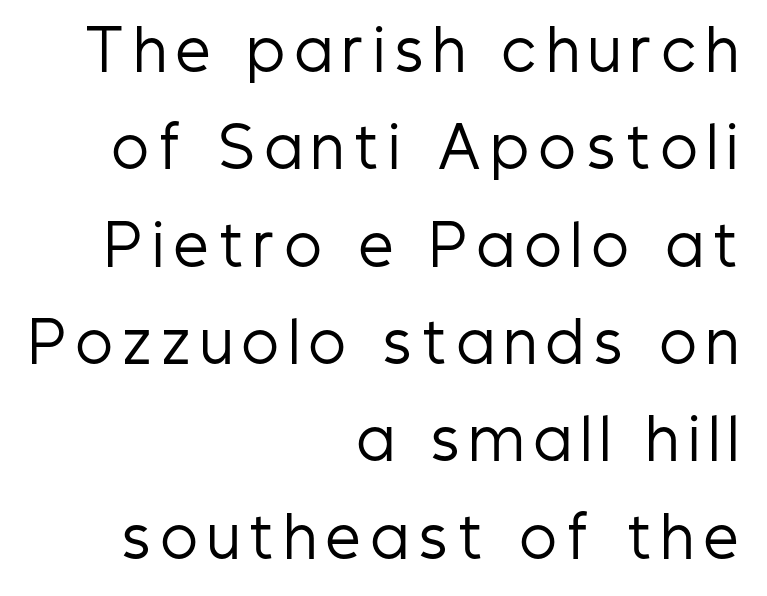
{"serif": "no", "italic": "no", "bold": "no", "weight": "regular", "width": "condensed", "stroke_contrast": "low", "x_height": "medium", "monospaced": "no", "underline": "no", "align": "right", "line_spacing_ratio": 1.77, "glyph_px": 55}
